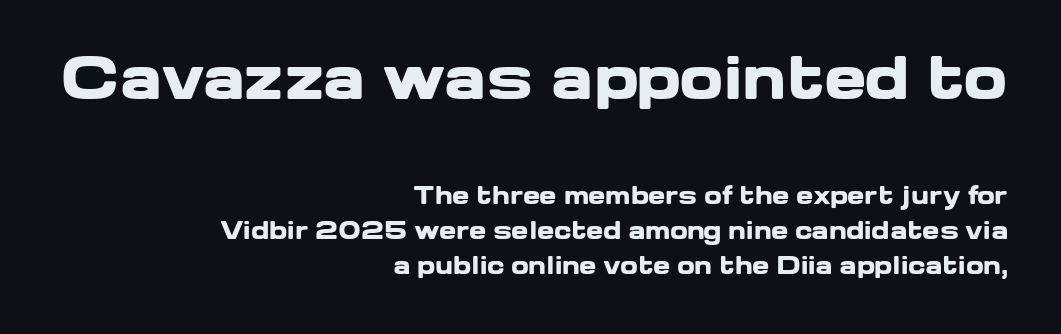
Classification — sans serif. The passage shown is typed in a proportional face where columns would drift. Students, observe: this is what conventionally led text looks like. The ragged edge is on the left, which tells us the setting is flush right. Honestly, the letter spacing is just normal — you wouldn't notice it.
